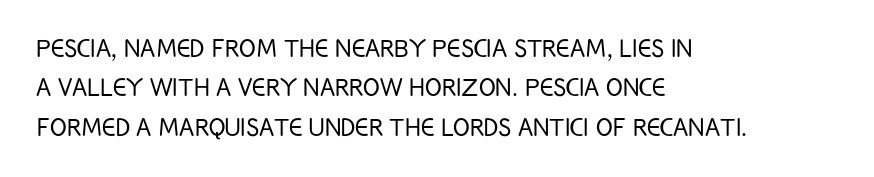
Q: Is the text bold? A: No.
Q: Is the text italic (slanted)? A: No, it is upright.
Q: Is the typeface a serif or a sans-serif typeface? A: Sans-serif.
Q: Is the text underlined? A: No.
Q: How is the paragraph aligned? A: Left-aligned.
Q: Is the spacing between letters normal or unusually wide? A: Normal.
Q: Is the spacing between lines tight, normal or loose? A: Normal.
Q: Width (condensed, normal, or wide)? A: Condensed.
Q: Stroke contrast? A: Low.
Q: x-height? A: Large.
Q: Monospaced? A: No.
